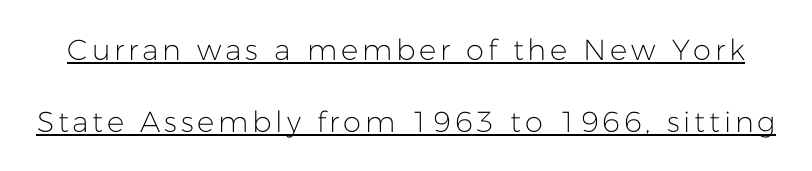
Q: Is the text bold? A: No.
Q: Is the text italic (slanted)? A: No, it is upright.
Q: Is the typeface a serif or a sans-serif typeface? A: Sans-serif.
Q: Is the text underlined? A: Yes.
Q: Is the spacing between lines tight, normal or loose? A: Loose.
Q: Width (condensed, normal, or wide)? A: Normal.
Q: Stroke contrast? A: Low.
Q: x-height? A: Medium.
Q: Monospaced? A: No.
